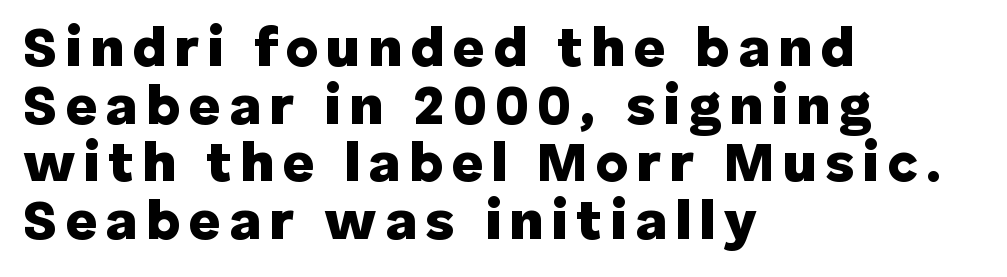
The space between consecutive lines is stingy. In terms of weight, the rendering is a true, heavy bold. Notice how the passage keeps a crisp vertical edge on the left only. Think of a printed novel: that variable character pitch is what you see here.
